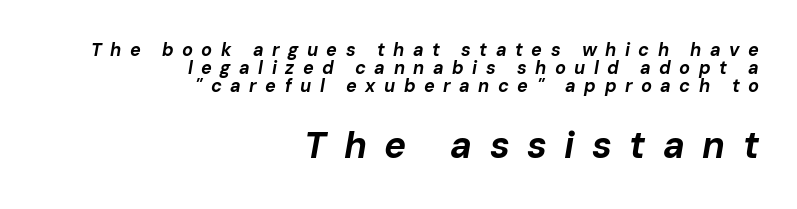
The image shows 37 px bold type, italic (leaning right); set right-aligned, tight line spacing (0.99x), unusually wide letter spacing (+0.47 em), not underlined; the second (bottom) block is 2.06x larger; low stroke contrast and a medium x-height.
